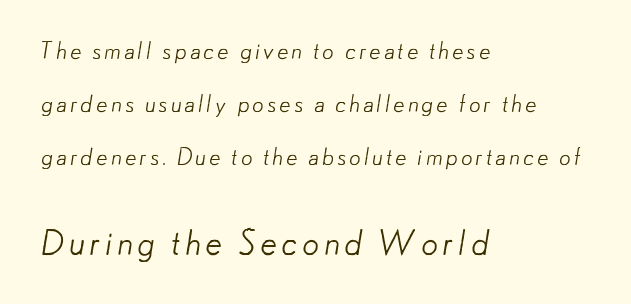
{"serif": "no", "bold": "no", "weight": "light", "width": "normal", "stroke_contrast": "low", "x_height": "small", "monospaced": "no", "underline": "no", "align": "left", "line_spacing": "loose", "line_spacing_ratio": 2.31, "larger_block": "second", "size_ratio": 1.48, "glyph_px": 34}
